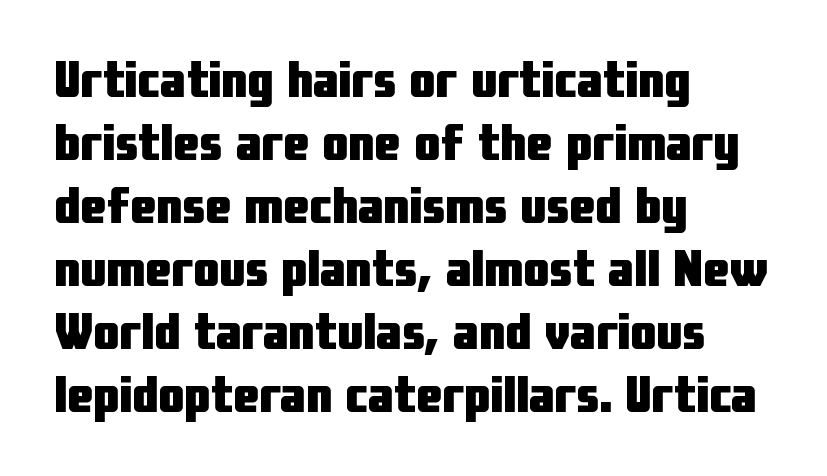
Q: Is the text bold? A: Yes.
Q: Is the text italic (slanted)? A: No, it is upright.
Q: Is the typeface a serif or a sans-serif typeface? A: Sans-serif.
Q: Is the text underlined? A: No.
Q: How is the paragraph aligned? A: Left-aligned.
Q: Is the spacing between letters normal or unusually wide? A: Normal.
Q: Width (condensed, normal, or wide)? A: Condensed.
Q: Stroke contrast? A: Low.
Q: x-height? A: Medium.
Q: Monospaced? A: No.
